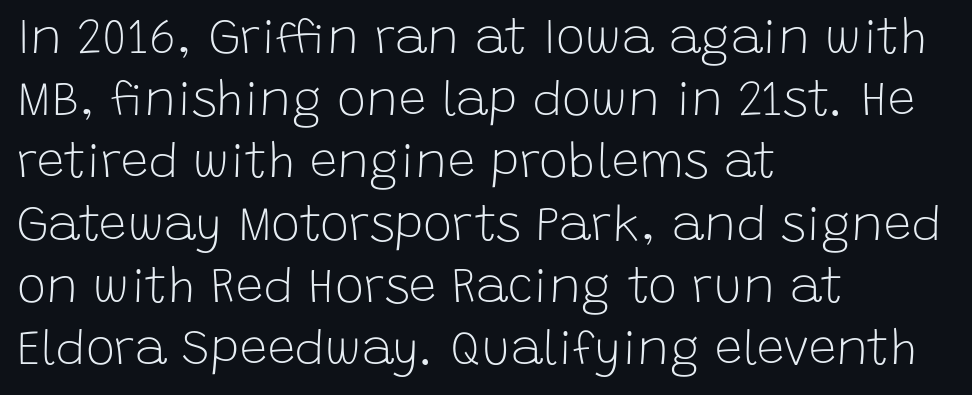
{"serif": "no", "italic": "no", "bold": "no", "weight": "light", "width": "normal", "stroke_contrast": "low", "x_height": "large", "monospaced": "no", "underline": "no", "align": "left", "line_spacing": "normal", "line_spacing_ratio": 1.27, "letter_spacing": "normal", "letter_spacing_em": 0.0, "glyph_px": 49}
